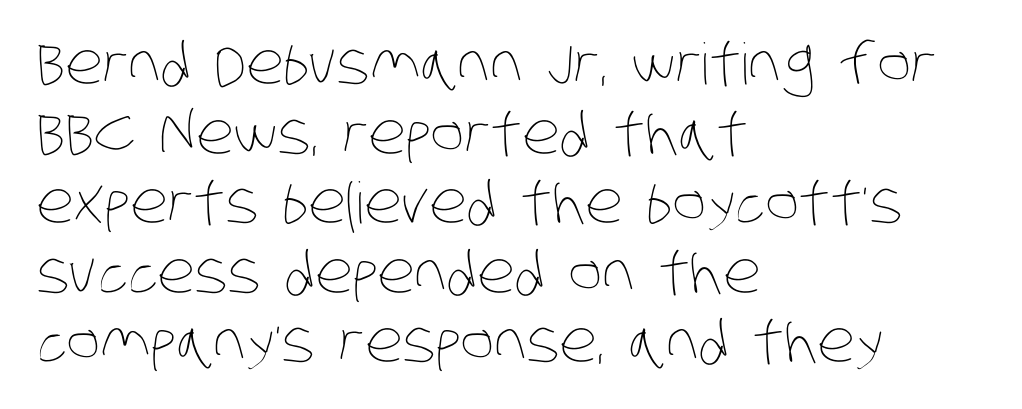
The image shows 57 px thin, condensed type; set left-aligned, line spacing 1.22x, normal letter spacing, not underlined; low stroke contrast and a large x-height.
